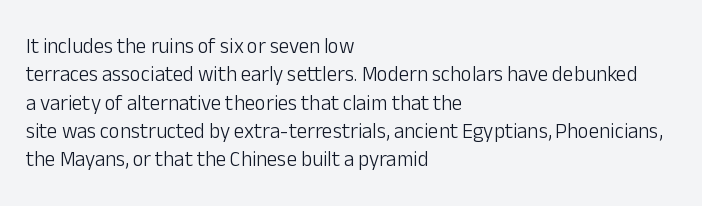
The image shows 21 px text type, upright; set left-aligned, normal line spacing (1.35x), normal letter spacing, not underlined.
